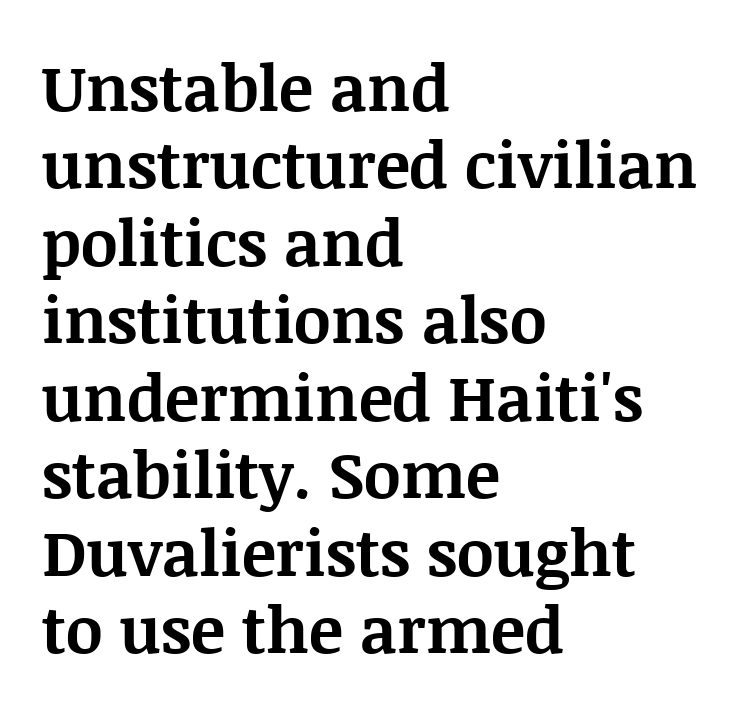
{"serif": "yes", "italic": "no", "bold": "yes", "weight": "bold", "width": "normal", "stroke_contrast": "medium", "x_height": "large", "monospaced": "no", "underline": "no", "align": "left", "line_spacing_ratio": 1.21, "letter_spacing": "normal", "letter_spacing_em": 0.0, "glyph_px": 64}
